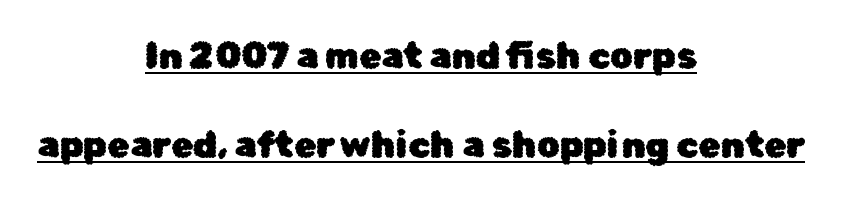
The image shows 36 px sans-serif type, upright; set centered, loose line spacing (2.46x), normal letter spacing, underlined; low stroke contrast and a medium x-height.
